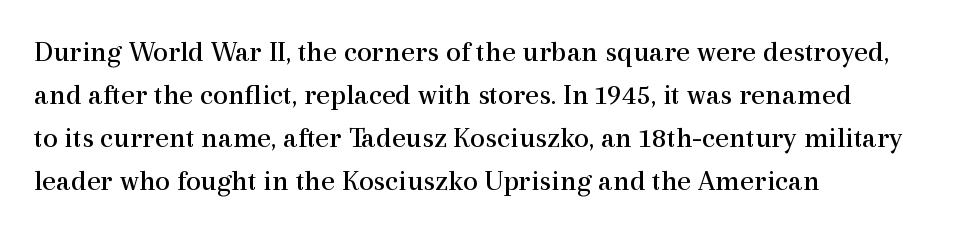
The image shows 30 px regular-weight serif type, upright; set left-aligned, normal line spacing (1.43x), normal letter spacing, not underlined; a medium x-height.
